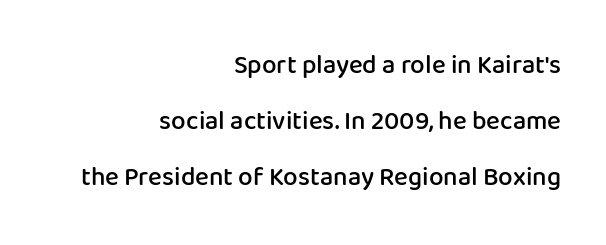
Q: Is the text bold? A: Semi-bold.
Q: Is the text italic (slanted)? A: No, it is upright.
Q: Is the text underlined? A: No.
Q: How is the paragraph aligned? A: Right-aligned.
Q: Is the spacing between letters normal or unusually wide? A: Normal.
Q: Is the spacing between lines tight, normal or loose? A: Loose.
